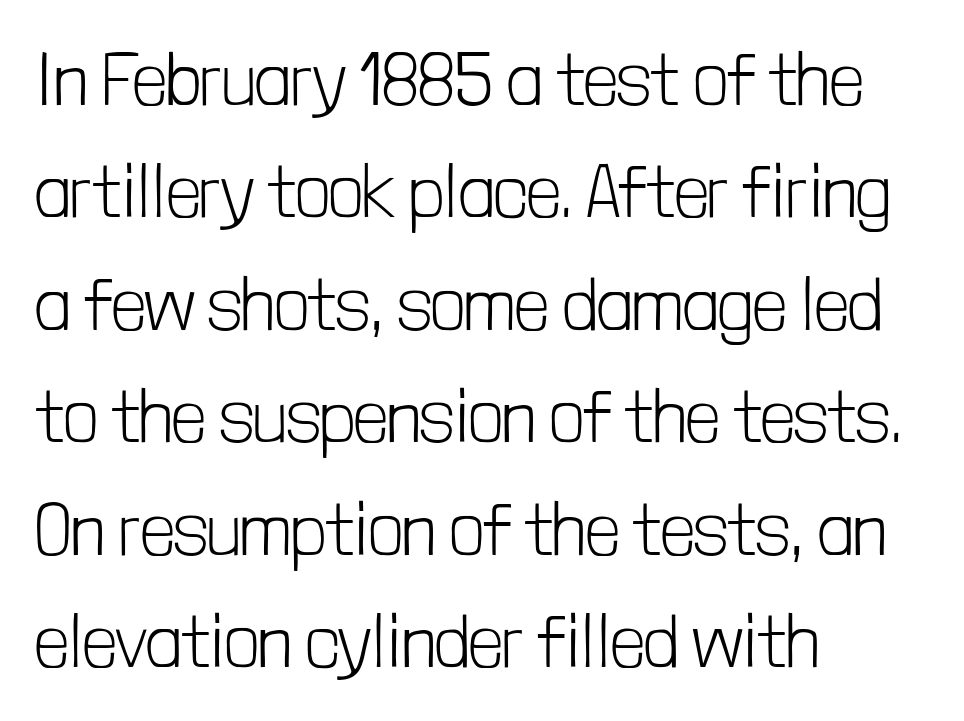
{"serif": "no", "italic": "no", "bold": "no", "weight": "light", "width": "condensed", "stroke_contrast": "low", "x_height": "medium", "monospaced": "no", "underline": "no", "align": "left", "line_spacing": "normal", "line_spacing_ratio": 1.52, "letter_spacing": "normal", "letter_spacing_em": 0.0, "glyph_px": 74}
